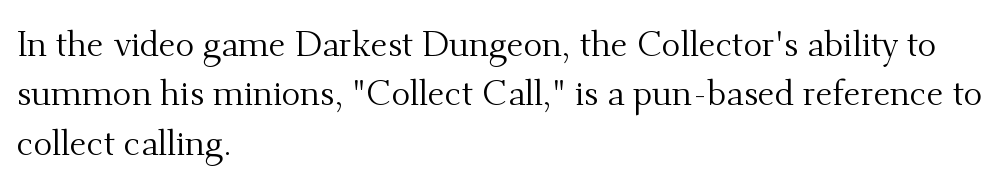
The image shows 35 px regular-weight serif type, upright; set left-aligned, normal line spacing (1.41x), normal letter spacing, not underlined; medium stroke contrast and a small x-height.
